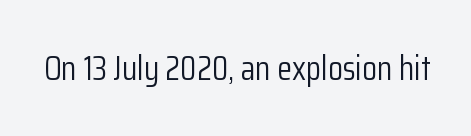
The image shows 34 px light, condensed sans-serif type, upright; set normal letter spacing, not underlined; low stroke contrast and a medium x-height.
